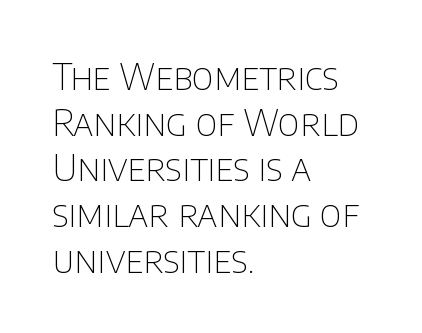
Notice how the passage keeps a crisp vertical edge on the left only. Stroke thickness stays within the range of a standard reading face or lighter. The letters stand straight up with perfectly vertical stems. Anything drawn beneath the words? Only blank space. Are there feet on the stems? There aren't — it's a sans.
